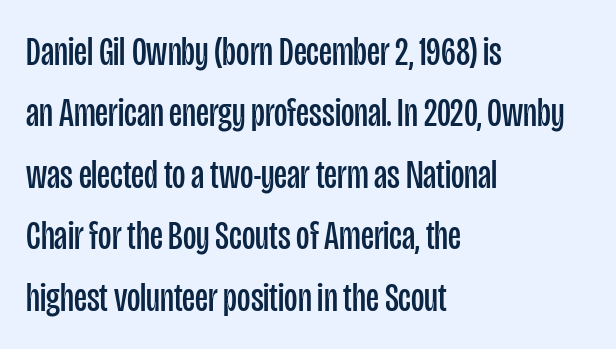
{"serif": "no", "italic": "no", "bold": "no", "weight": "regular", "width": "condensed", "stroke_contrast": "low", "x_height": "large", "monospaced": "no", "underline": "no", "align": "left", "line_spacing": "normal", "line_spacing_ratio": 1.5, "letter_spacing": "normal", "letter_spacing_em": 0.0, "glyph_px": 41}
